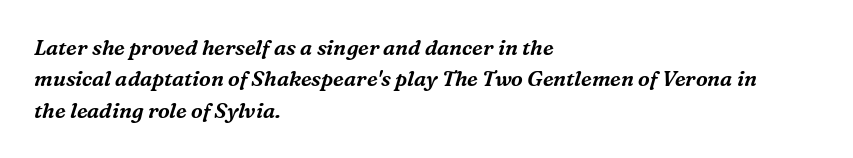
{"italic": "yes", "lean": "right", "slant_degrees": 16, "underline": "no", "align": "left", "line_spacing": "normal", "line_spacing_ratio": 1.5, "letter_spacing": "normal", "letter_spacing_em": 0.0, "glyph_px": 21}
